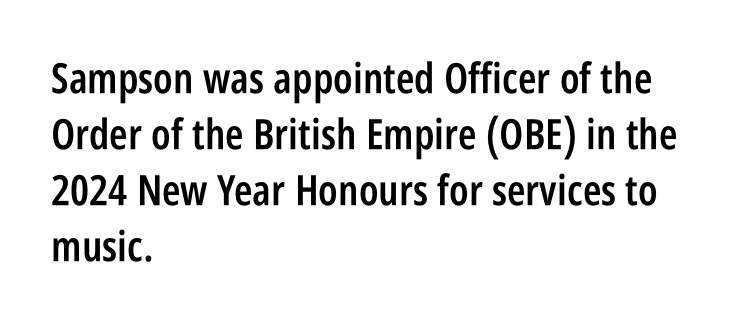
{"serif": "no", "italic": "no", "bold": "semi", "weight": "semibold", "width": "condensed", "stroke_contrast": "low", "x_height": "large", "monospaced": "no", "underline": "no", "align": "left", "line_spacing": "normal", "line_spacing_ratio": 1.33, "letter_spacing": "normal", "letter_spacing_em": 0.0, "glyph_px": 42}
